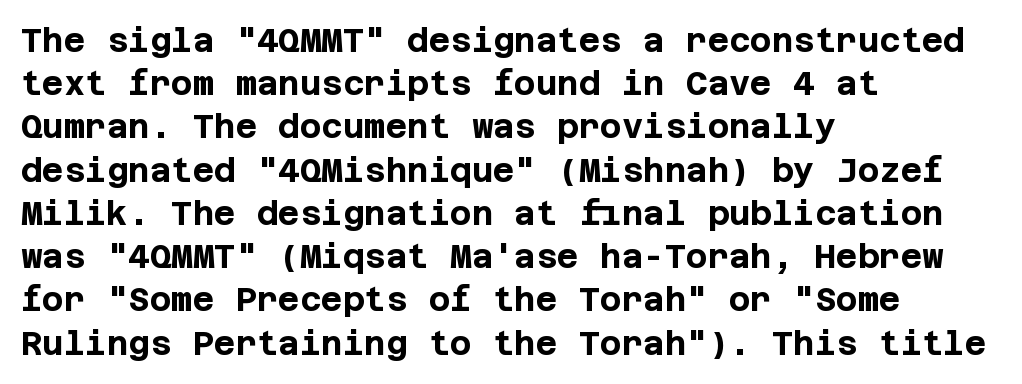
Compared with an ordinary text face, these strokes are far heavier — a full bold. The text was rendered using a sans face with plain stroke endings. Unmarked baselines from the first word to the last. Notice how descenders clear the ascenders below comfortably — that's standard leading. The compositor pushed each line to the left boundary.
